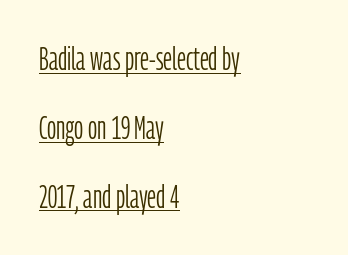
The image shows 32 px light, condensed sans-serif type, upright; set left-aligned, loose line spacing (2.15x), normal letter spacing, underlined; low stroke contrast and a medium x-height.
